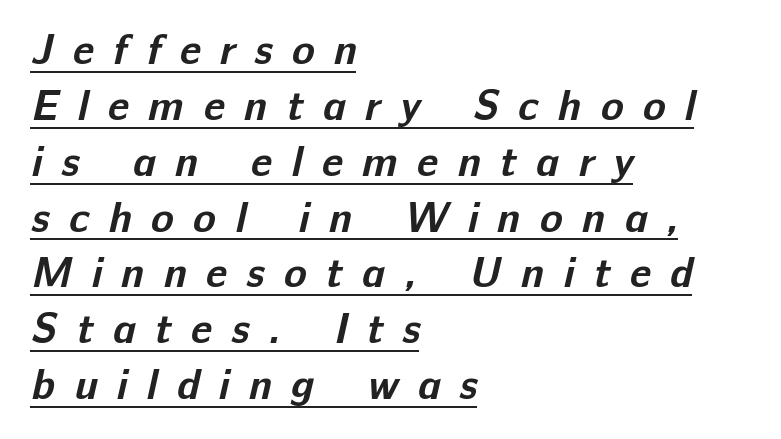
The image shows 42 px bold sans-serif type; set left-aligned, normal line spacing (1.33x), unusually wide letter spacing (+0.46 em), underlined; low stroke contrast and a medium x-height.
